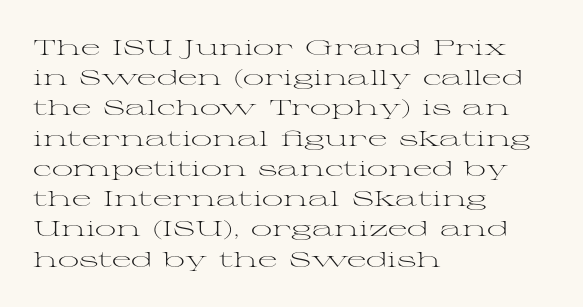
{"italic": "no", "bold": "no", "underline": "no", "align": "left", "line_spacing": "normal", "line_spacing_ratio": 1.44, "letter_spacing": "normal", "letter_spacing_em": 0.0, "glyph_px": 21}
